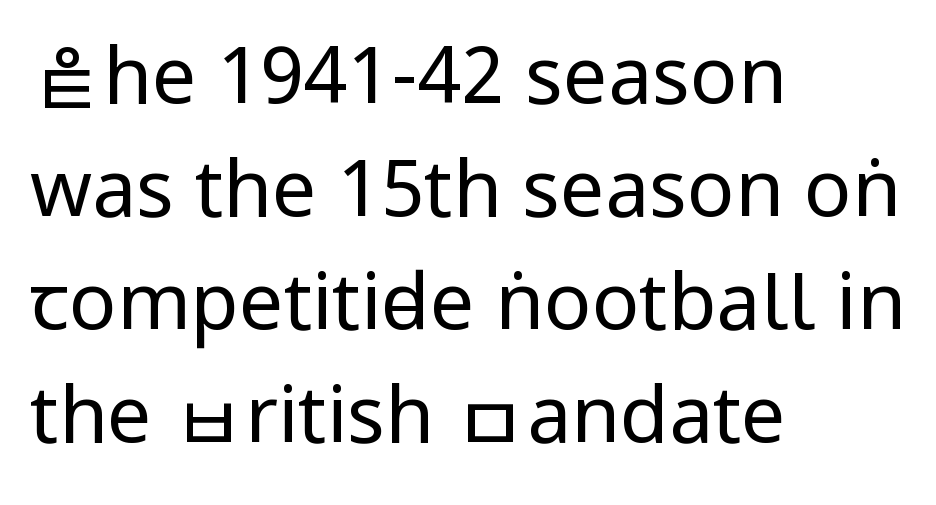
The image shows 79 px regular-weight, condensed sans-serif type, upright; set left-aligned, normal line spacing (1.43x), normal letter spacing, not underlined; low stroke contrast and a large x-height.
